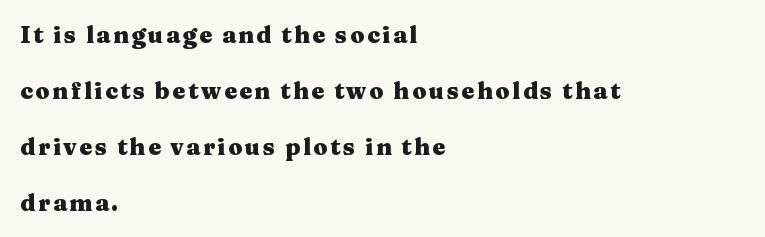
Q: Is the text bold? A: Yes.
Q: Is the text italic (slanted)? A: No, it is upright.
Q: Is the text underlined? A: No.
Q: How is the paragraph aligned? A: Left-aligned.
Q: Is the spacing between lines tight, normal or loose? A: Loose.
